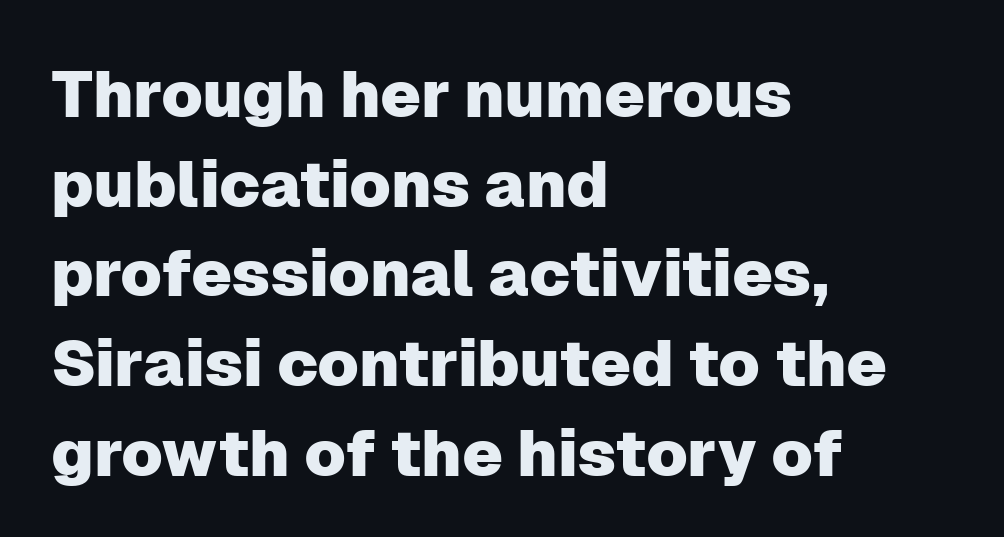
I'd call this a sans setting — the letters go barefoot. Looks like regular typesetting: each glyph gets only the width it needs. Leading matches the norm, producing a regular column. Clear beneath every line of the passage. Do the letters lean? They stand straight. Alignment: flush left.
